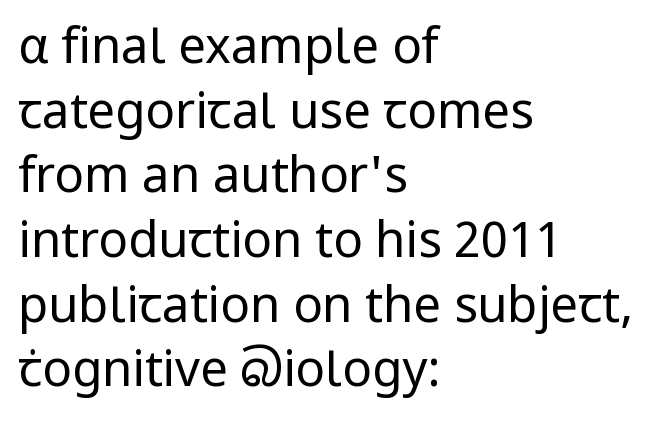
Q: Is the text bold? A: No.
Q: Is the text italic (slanted)? A: No, it is upright.
Q: Is the typeface a serif or a sans-serif typeface? A: Sans-serif.
Q: Is the text underlined? A: No.
Q: How is the paragraph aligned? A: Left-aligned.
Q: Is the spacing between letters normal or unusually wide? A: Normal.
Q: Is the spacing between lines tight, normal or loose? A: Normal.
Q: Width (condensed, normal, or wide)? A: Normal.
Q: Stroke contrast? A: Low.
Q: x-height? A: Medium.
Q: Monospaced? A: No.
